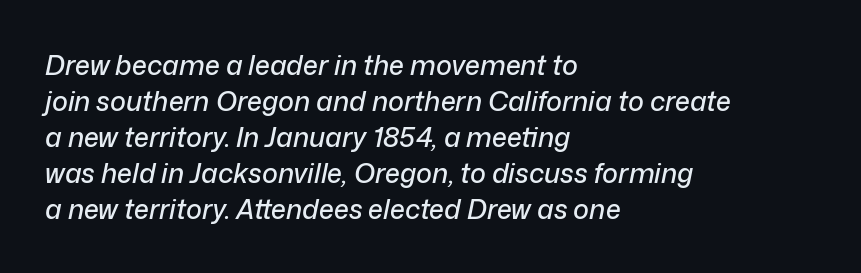
The rendering applies a slant to the glyphs. Descender tails drop into unmarked territory. Compared with a centered layout, this one pins lines to the left instead. Summary of vertical rhythm: regular, with standard interline spacing. There is no visible air inserted between adjacent glyphs.
